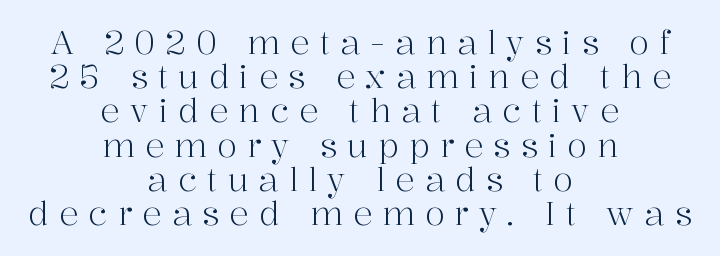
{"serif": "yes", "italic": "no", "bold": "no", "weight": "light", "width": "normal", "stroke_contrast": "high", "x_height": "medium", "monospaced": "no", "underline": "no", "align": "center", "line_spacing": "tight", "line_spacing_ratio": 1.07, "letter_spacing": "wide", "letter_spacing_em": 0.32, "glyph_px": 32}
